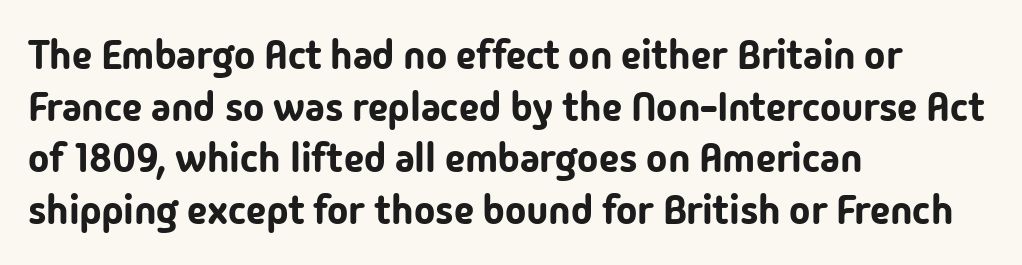
Q: Is the text italic (slanted)? A: No, it is upright.
Q: Is the typeface a serif or a sans-serif typeface? A: Sans-serif.
Q: Is the text underlined? A: No.
Q: How is the paragraph aligned? A: Left-aligned.
Q: Is the spacing between letters normal or unusually wide? A: Normal.
Q: Is the spacing between lines tight, normal or loose? A: Normal.
Q: Width (condensed, normal, or wide)? A: Normal.
Q: Stroke contrast? A: Low.
Q: x-height? A: Medium.
Q: Monospaced? A: No.
